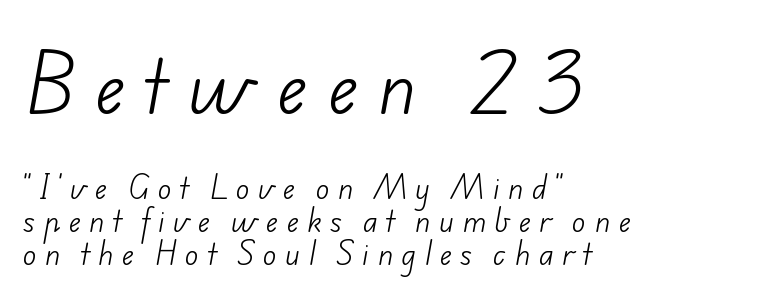
{"serif": "no", "bold": "no", "weight": "light", "width": "normal", "stroke_contrast": "low", "x_height": "small", "monospaced": "no", "underline": "no", "align": "left", "line_spacing_ratio": 1.18, "letter_spacing": "wide", "letter_spacing_em": 0.31, "larger_block": "first", "size_ratio": 2.5, "glyph_px": 70}
